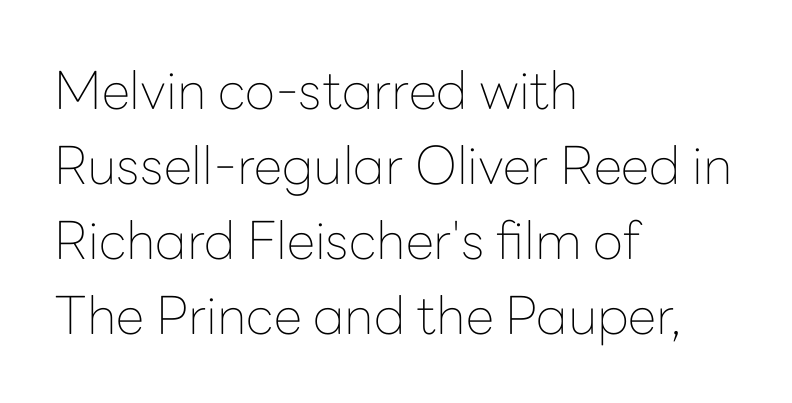
Decoration check: the copy has no underline. The cut favours lightness, reaching ordinary text weight at its darkest. A classic flush-left, rag-right setting is used for this passage. It's the straight-up-and-down kind of type. Is this a sans? Yes — the strokes have no serifs.
